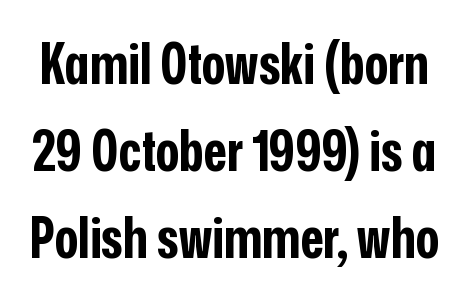
Q: Is the text bold? A: Yes.
Q: Is the text italic (slanted)? A: No, it is upright.
Q: Is the typeface a serif or a sans-serif typeface? A: Sans-serif.
Q: Is the text underlined? A: No.
Q: Is the spacing between letters normal or unusually wide? A: Normal.
Q: Is the spacing between lines tight, normal or loose? A: Normal.
Q: Width (condensed, normal, or wide)? A: Condensed.
Q: Stroke contrast? A: Low.
Q: x-height? A: Medium.
Q: Monospaced? A: No.
